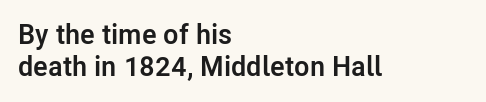
Q: Is the text bold? A: Yes.
Q: Is the text italic (slanted)? A: No, it is upright.
Q: Is the typeface a serif or a sans-serif typeface? A: Sans-serif.
Q: Is the text underlined? A: No.
Q: How is the paragraph aligned? A: Left-aligned.
Q: Is the spacing between letters normal or unusually wide? A: Normal.
Q: Is the spacing between lines tight, normal or loose? A: Tight.
Q: Width (condensed, normal, or wide)? A: Normal.
Q: Stroke contrast? A: Low.
Q: x-height? A: Medium.
Q: Monospaced? A: No.
